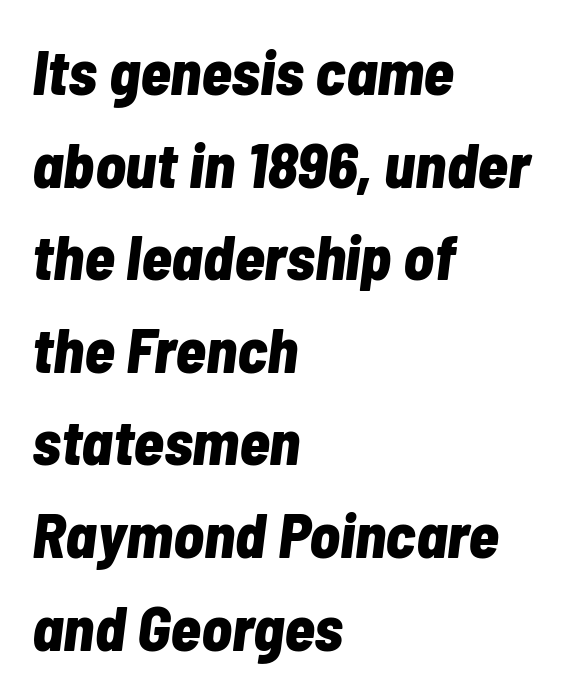
Q: Is the text bold? A: Yes.
Q: Is the text italic (slanted)? A: Yes, it leans right by about 7 degrees.
Q: Is the text underlined? A: No.
Q: How is the paragraph aligned? A: Left-aligned.
Q: Is the spacing between letters normal or unusually wide? A: Normal.
Q: Is the spacing between lines tight, normal or loose? A: Normal.
Q: Width (condensed, normal, or wide)? A: Condensed.
Q: Stroke contrast? A: Low.
Q: x-height? A: Medium.
Q: Monospaced? A: No.
